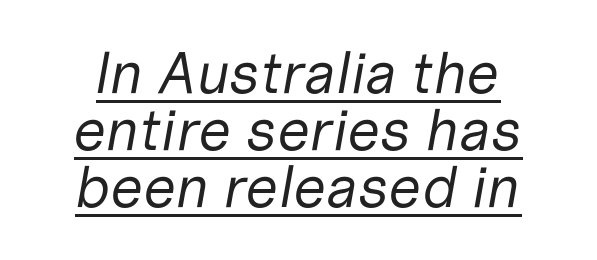
{"italic": "yes", "lean": "right", "slant_degrees": 10, "bold": "no", "weight": "regular", "width": "normal", "stroke_contrast": "low", "x_height": "medium", "monospaced": "no", "underline": "yes", "align": "center", "line_spacing": "tight", "line_spacing_ratio": 0.97, "letter_spacing": "normal", "letter_spacing_em": 0.0, "glyph_px": 59}
